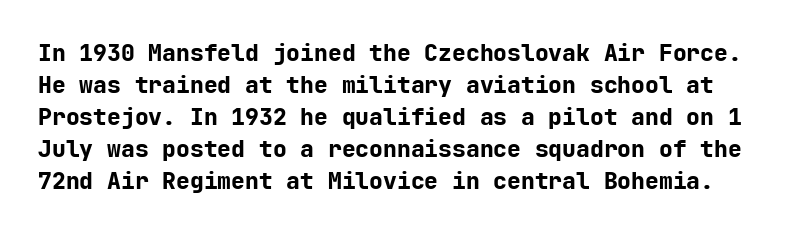
A typesetter would mark this as roman, not italic. The specimen omits any rule beneath the text block's lines. Honestly, the row spacing looks completely unremarkable. Look at the tracking — it's just the regular setting, nothing added. Typographic density is high because the face is bold.
